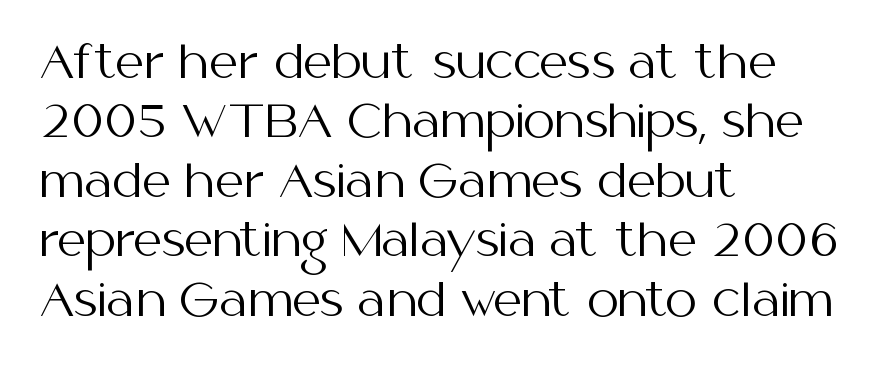
Q: Is the text bold? A: No.
Q: Is the text italic (slanted)? A: No, it is upright.
Q: Is the typeface a serif or a sans-serif typeface? A: Sans-serif.
Q: Is the text underlined? A: No.
Q: How is the paragraph aligned? A: Left-aligned.
Q: Is the spacing between letters normal or unusually wide? A: Normal.
Q: Is the spacing between lines tight, normal or loose? A: Normal.
Q: Width (condensed, normal, or wide)? A: Normal.
Q: Stroke contrast? A: Medium.
Q: x-height? A: Medium.
Q: Monospaced? A: No.
